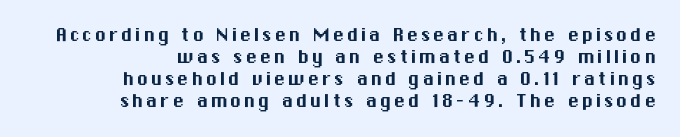
Vertical spacing — tight. Quick note: underline off. Casual observation: everything's shoved over to the right. The font's upright variant was chosen for this text.
